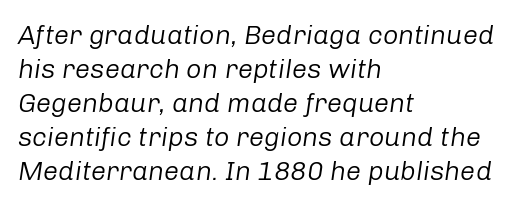
The image shows 27 px text type, italic (leaning right); set left-aligned, normal line spacing (1.26x), normal letter spacing, not underlined.
